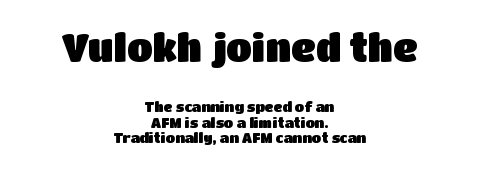
{"serif": "no", "italic": "no", "width": "normal", "stroke_contrast": "low", "x_height": "large", "monospaced": "no", "underline": "no", "align": "center", "line_spacing": "tight", "line_spacing_ratio": 1.12, "letter_spacing": "normal", "letter_spacing_em": 0.0, "larger_block": "first", "size_ratio": 2.71, "glyph_px": 38}
